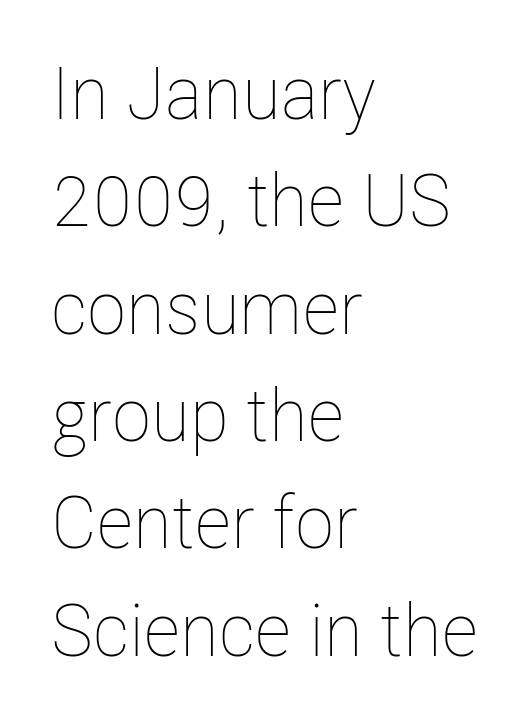
The image shows 73 px thin, condensed type, upright; set left-aligned, normal line spacing (1.47x), normal letter spacing, not underlined; low stroke contrast and a medium x-height.
